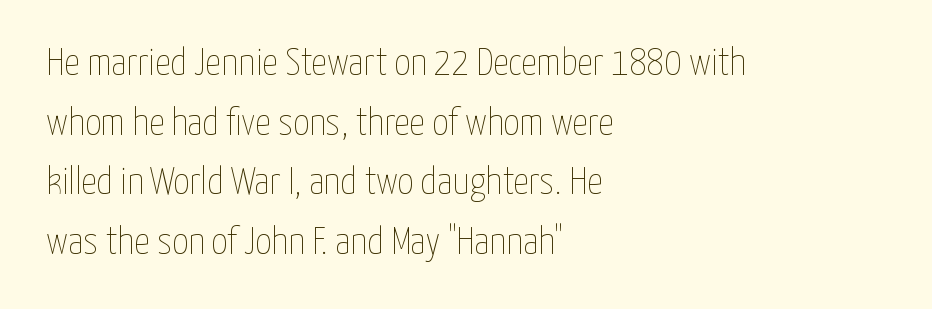
The letters advance in unequal steps, a hallmark of proportional type. The setting favours the left margin, as ordinary paragraphs usually do. Descender tails drop into unmarked territory. Upright lettering throughout. Interline gaps are of average width in this sample.
